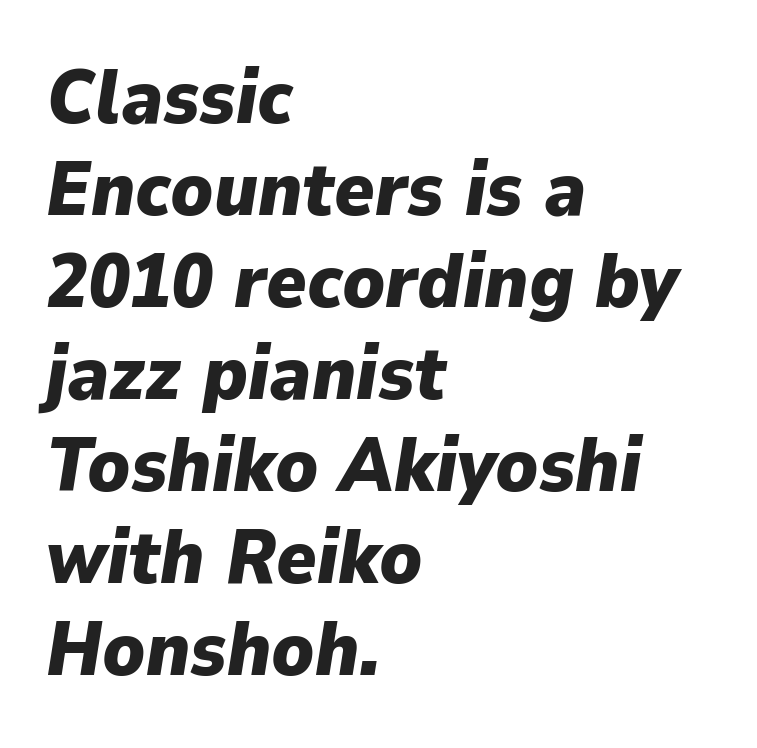
{"italic": "yes", "lean": "right", "slant_degrees": 9, "bold": "yes", "weight": "heavy", "width": "normal", "stroke_contrast": "low", "x_height": "medium", "monospaced": "no", "underline": "no", "align": "left", "line_spacing_ratio": 1.21, "letter_spacing": "normal", "letter_spacing_em": 0.0, "glyph_px": 76}
